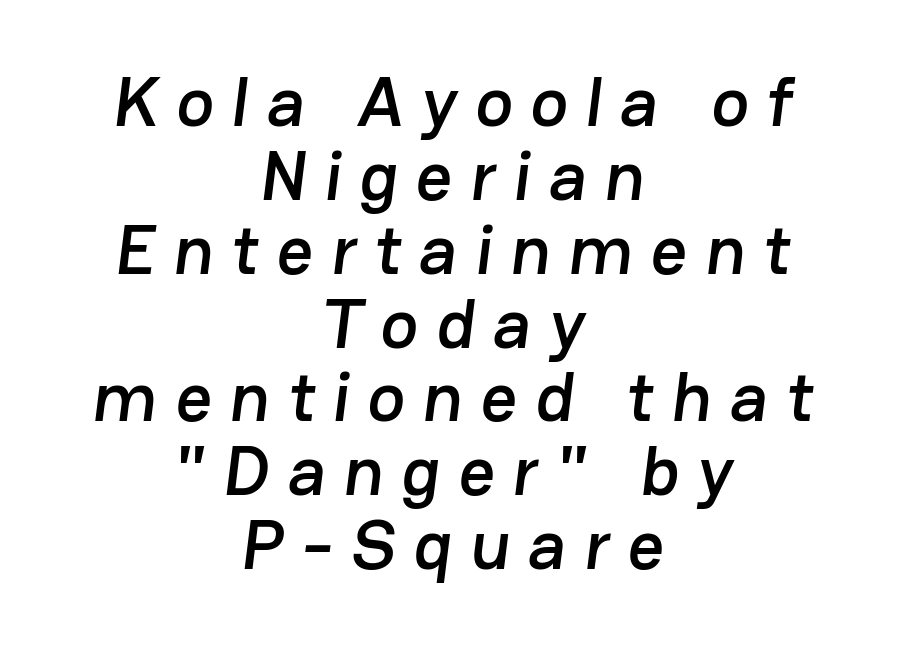
{"serif": "no", "width": "normal", "stroke_contrast": "low", "x_height": "medium", "monospaced": "no", "underline": "no", "align": "center", "line_spacing": "tight", "line_spacing_ratio": 1.04, "letter_spacing": "wide", "letter_spacing_em": 0.25, "glyph_px": 71}
